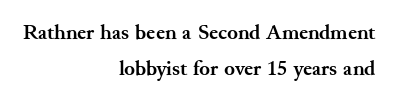
{"italic": "no", "bold": "yes", "underline": "no", "align": "right", "line_spacing": "normal", "line_spacing_ratio": 1.64, "letter_spacing": "normal", "letter_spacing_em": 0.0, "glyph_px": 22}
